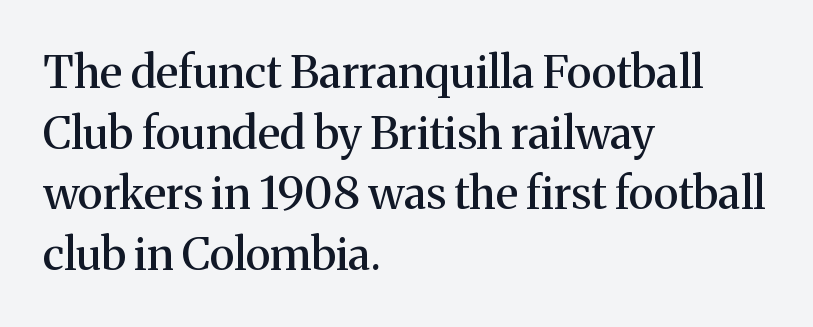
Q: Is the text italic (slanted)? A: No, it is upright.
Q: Is the typeface a serif or a sans-serif typeface? A: Serif.
Q: Is the text underlined? A: No.
Q: How is the paragraph aligned? A: Left-aligned.
Q: Is the spacing between letters normal or unusually wide? A: Normal.
Q: Is the spacing between lines tight, normal or loose? A: Normal.
Q: Width (condensed, normal, or wide)? A: Normal.
Q: Stroke contrast? A: Medium.
Q: x-height? A: Medium.
Q: Monospaced? A: No.
